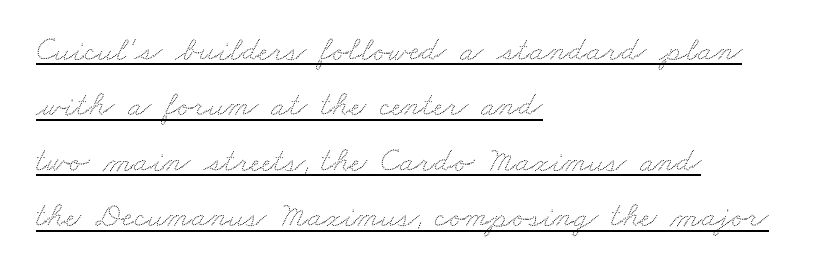
The image shows 34 px wide type; set left-aligned, normal line spacing (1.63x), normal letter spacing, underlined; low stroke contrast and a small x-height.
